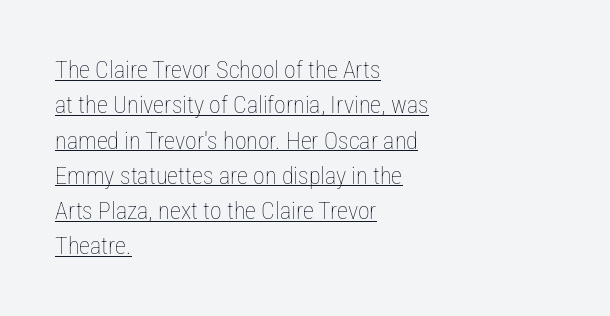
Does extra space separate the letters? No, they use regular spacing. The face used here appears with an underline applied. A typesetter would call this leading conventional body-copy spacing. This is the regular roman posture of the typeface.
